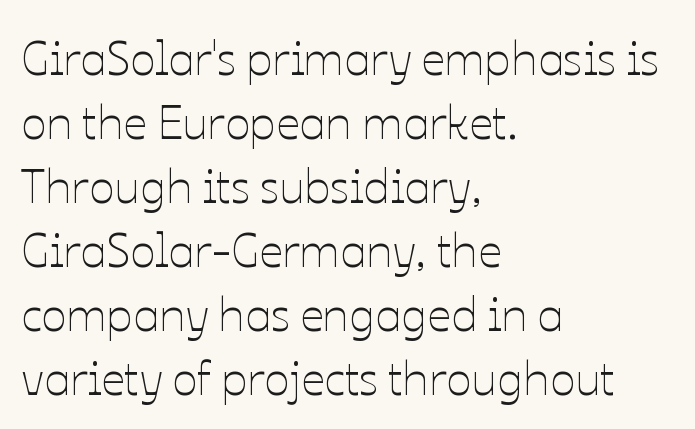
Q: Is the text bold? A: No.
Q: Is the text italic (slanted)? A: No, it is upright.
Q: Is the text underlined? A: No.
Q: How is the paragraph aligned? A: Left-aligned.
Q: Is the spacing between letters normal or unusually wide? A: Normal.
Q: Is the spacing between lines tight, normal or loose? A: Normal.
Q: Width (condensed, normal, or wide)? A: Normal.
Q: Stroke contrast? A: Low.
Q: x-height? A: Medium.
Q: Monospaced? A: No.
